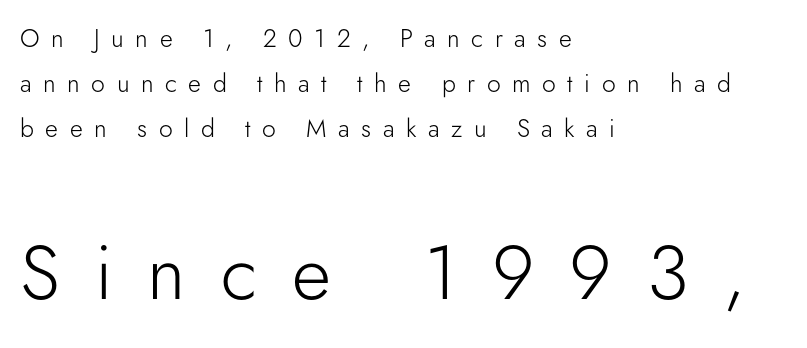
The rendering enlarges the type as you move from the upper chunk to the lower. The setting favours the left margin, as ordinary paragraphs usually do. Quick note: not italic, upright. Type without underlining.
